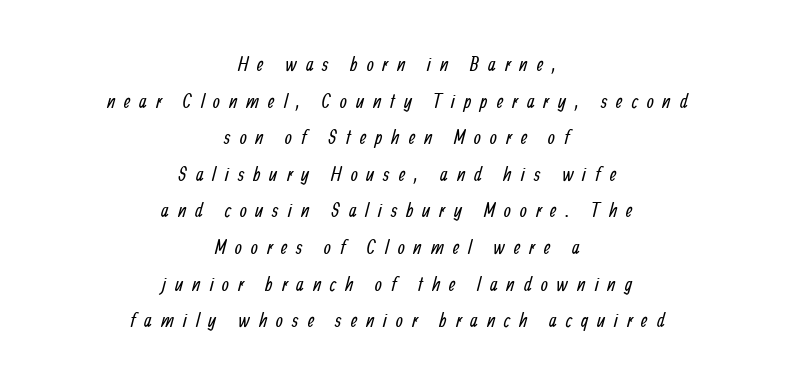
Anything drawn beneath the words? Only blank space. The rendering inserts visible extra space after every character. Alignment: centered. Is the type heavy? It reads as light-to-regular instead.
